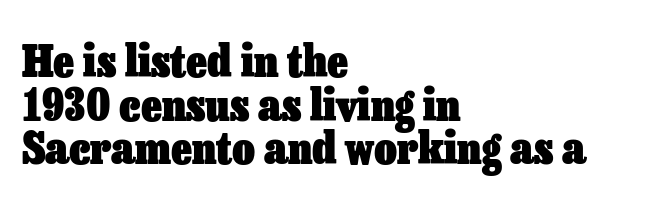
The image shows 44 px heavy type, upright; set left-aligned, tight line spacing (0.99x), normal letter spacing, not underlined; low stroke contrast and a medium x-height.
